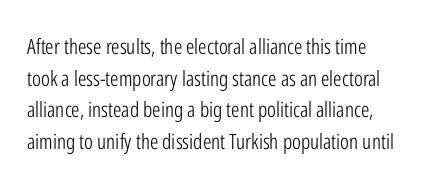
{"italic": "no", "bold": "no", "underline": "no", "line_spacing": "normal", "line_spacing_ratio": 1.51, "letter_spacing": "normal", "letter_spacing_em": 0.0, "glyph_px": 21}
